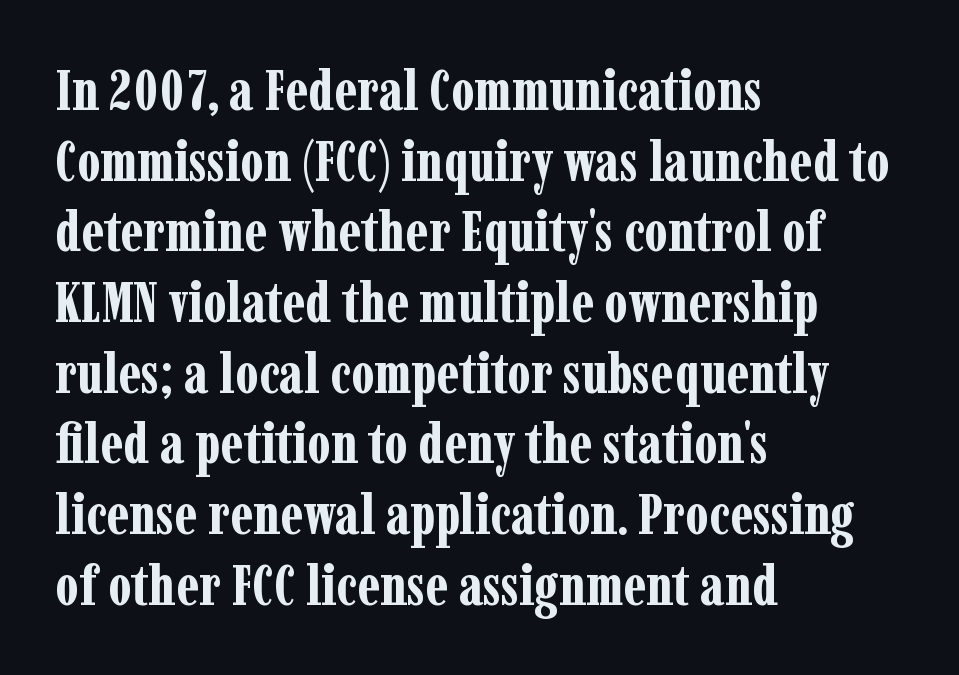
{"serif": "yes", "italic": "no", "bold": "yes", "weight": "bold", "width": "condensed", "stroke_contrast": "low", "x_height": "medium", "monospaced": "no", "underline": "no", "align": "left", "line_spacing_ratio": 1.24, "letter_spacing": "normal", "letter_spacing_em": 0.0, "glyph_px": 57}
